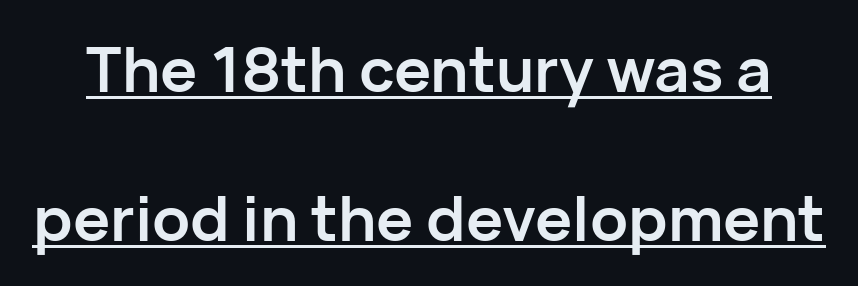
The image shows 62 px semibold sans-serif type, upright; set loose line spacing (2.41x), normal letter spacing, underlined; low stroke contrast and a medium x-height.
